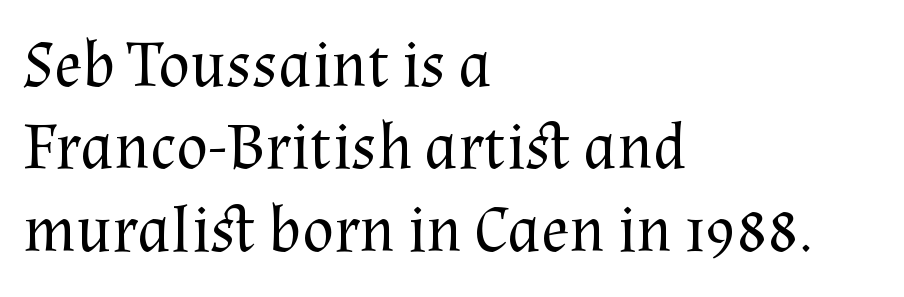
{"italic": "no", "bold": "no", "weight": "regular", "width": "normal", "stroke_contrast": "medium", "x_height": "medium", "monospaced": "no", "underline": "no", "align": "left", "line_spacing": "normal", "line_spacing_ratio": 1.25, "letter_spacing": "normal", "letter_spacing_em": 0.0, "glyph_px": 66}
